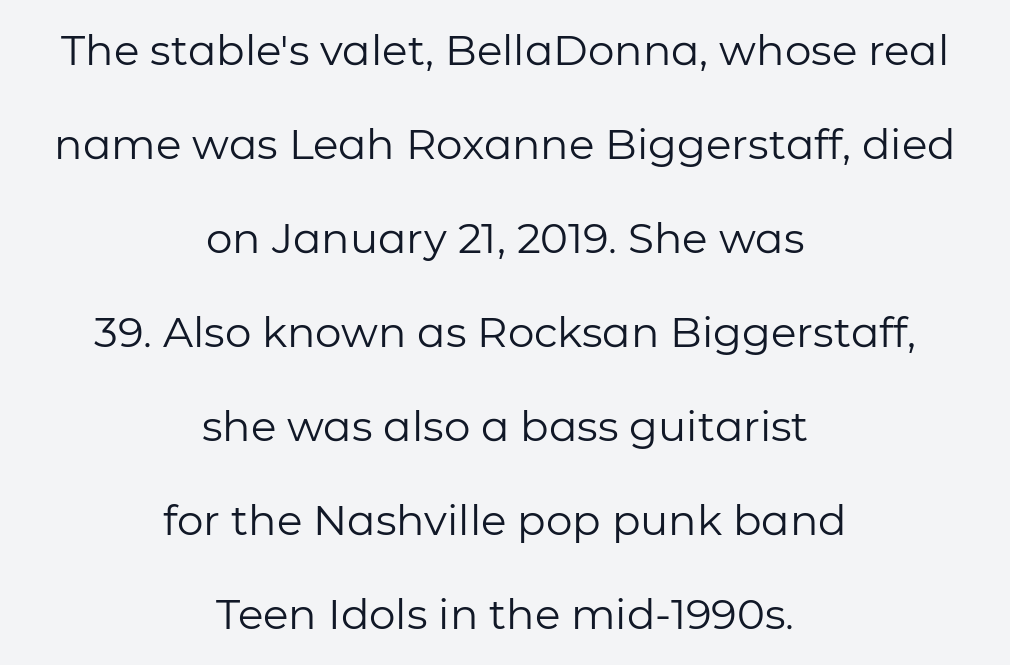
Q: Is the text bold? A: No.
Q: Is the text italic (slanted)? A: No, it is upright.
Q: Is the typeface a serif or a sans-serif typeface? A: Sans-serif.
Q: Is the text underlined? A: No.
Q: How is the paragraph aligned? A: Centered.
Q: Is the spacing between letters normal or unusually wide? A: Normal.
Q: Is the spacing between lines tight, normal or loose? A: Loose.
Q: Width (condensed, normal, or wide)? A: Normal.
Q: Stroke contrast? A: Low.
Q: x-height? A: Medium.
Q: Monospaced? A: No.
